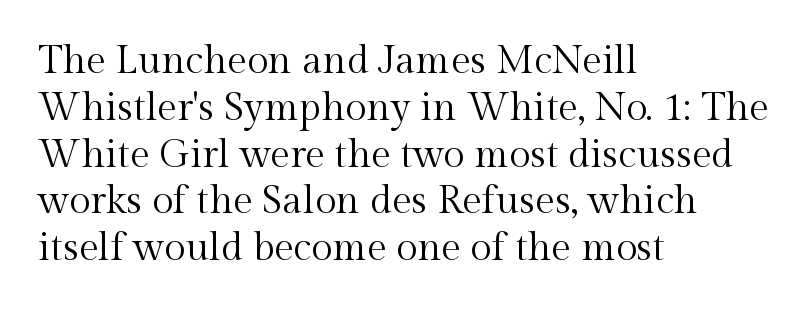
Is the block centered? No — it sits flush against the left margin. The glyphs are unaccompanied by any horizontal stroke below them. It's the straight-up-and-down kind of type. Each letter keeps its own natural width here, so spacing adapts to shape.
